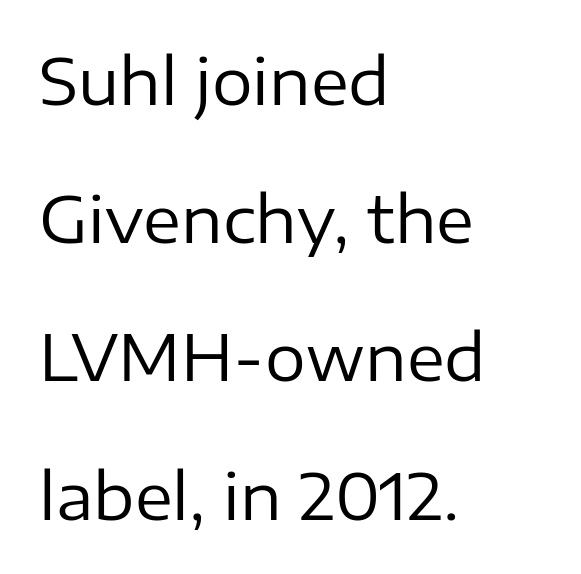
{"serif": "no", "italic": "no", "bold": "no", "weight": "regular", "width": "normal", "stroke_contrast": "low", "x_height": "medium", "monospaced": "no", "underline": "no", "align": "left", "line_spacing": "loose", "line_spacing_ratio": 2.16, "letter_spacing": "normal", "letter_spacing_em": 0.0, "glyph_px": 64}
